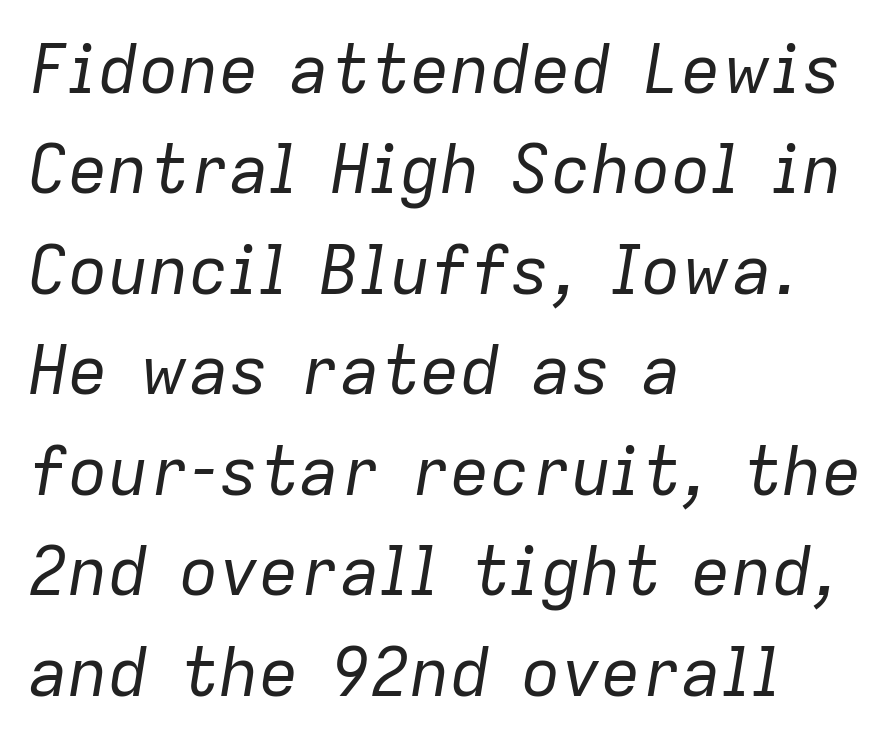
{"italic": "yes", "lean": "right", "slant_degrees": 9, "bold": "no", "weight": "regular", "width": "normal", "stroke_contrast": "low", "x_height": "medium", "monospaced": "no", "underline": "no", "align": "left", "line_spacing": "normal", "line_spacing_ratio": 1.5, "letter_spacing": "normal", "letter_spacing_em": 0.0, "glyph_px": 67}
